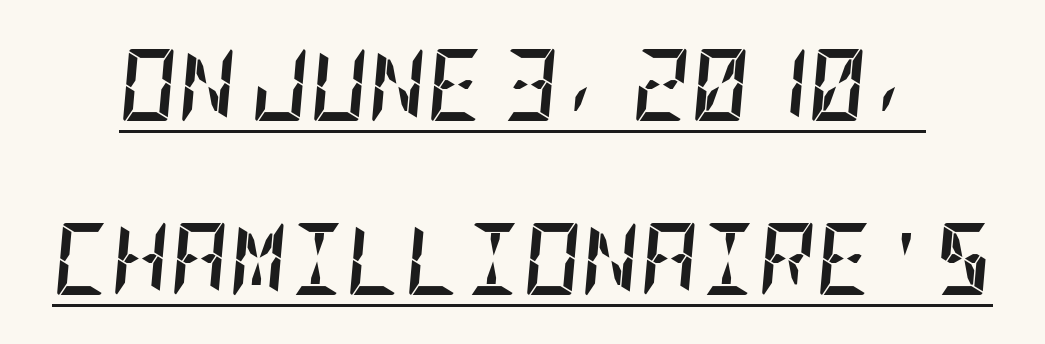
{"italic": "yes", "lean": "right", "slant_degrees": 5, "bold": "yes", "weight": "semibold", "width": "condensed", "stroke_contrast": "low", "x_height": "large", "underline": "yes", "line_spacing": "loose", "line_spacing_ratio": 2.41, "letter_spacing": "normal", "letter_spacing_em": 0.0, "glyph_px": 72}
